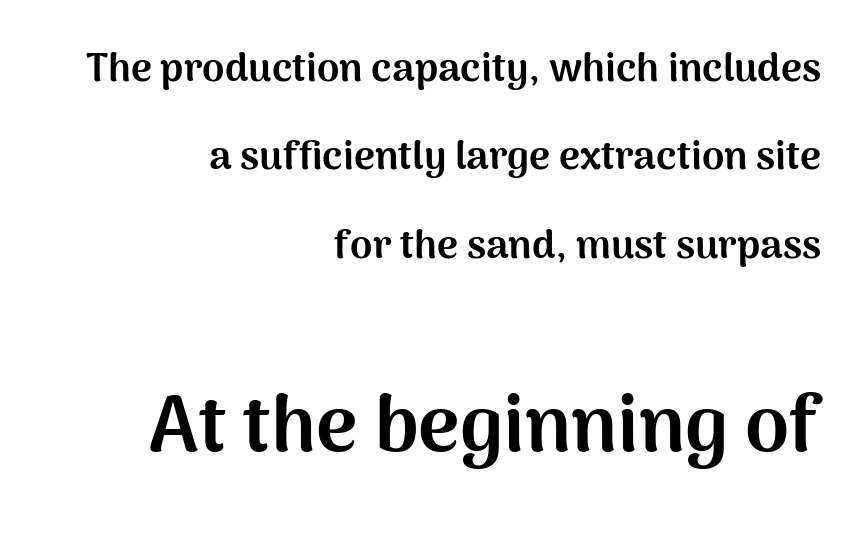
Here the glyphs are tracked normally, forming tight word shapes. Each letter's strokes conclude bluntly, with no projecting serifs. The passage is arranged like a letterhead date or caption credit — flush right. The rendering enlarges the type as you move from the upper chunk to the lower.
